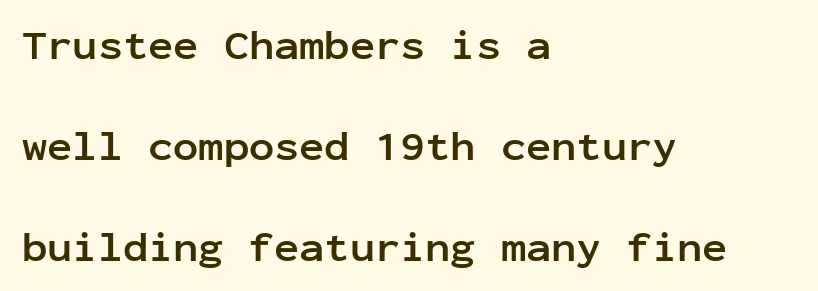
The image shows 42 px semibold sans-serif type, upright, monospaced; set left-aligned, loose line spacing (2.4x), normal letter spacing, not underlined; low stroke contrast and a medium x-height.
